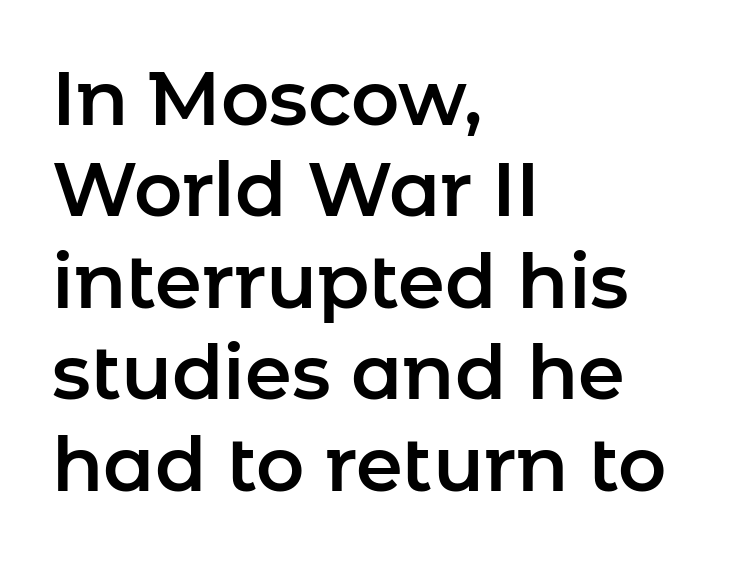
Q: Is the text italic (slanted)? A: No, it is upright.
Q: Is the typeface a serif or a sans-serif typeface? A: Sans-serif.
Q: Is the text underlined? A: No.
Q: How is the paragraph aligned? A: Left-aligned.
Q: Is the spacing between letters normal or unusually wide? A: Normal.
Q: Width (condensed, normal, or wide)? A: Normal.
Q: Stroke contrast? A: Low.
Q: x-height? A: Medium.
Q: Monospaced? A: No.
